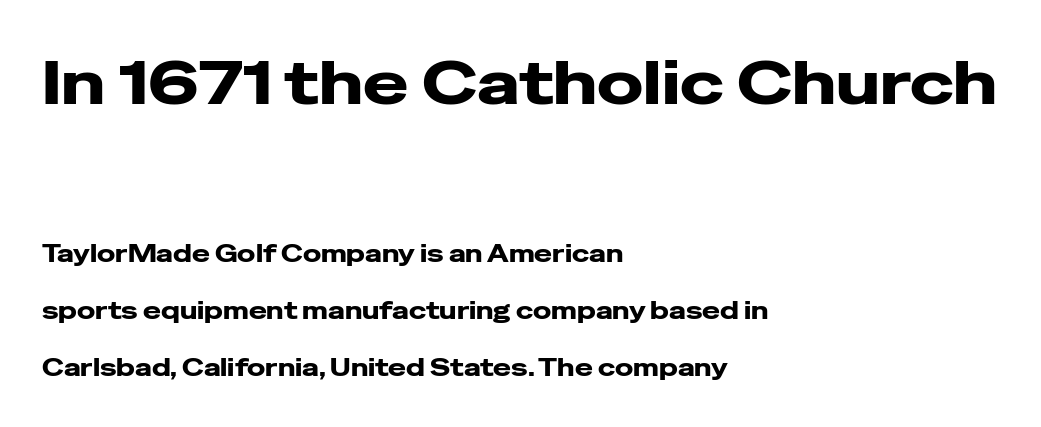
{"serif": "no", "italic": "no", "width": "wide", "stroke_contrast": "low", "x_height": "medium", "monospaced": "no", "underline": "no", "align": "left", "line_spacing": "loose", "line_spacing_ratio": 2.39, "letter_spacing": "normal", "letter_spacing_em": 0.0, "larger_block": "first", "size_ratio": 2.54, "glyph_px": 61}
